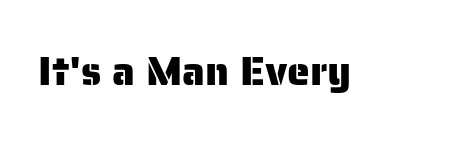
The image shows 41 px sans-serif type, upright; set normal letter spacing, not underlined; low stroke contrast and a medium x-height.
